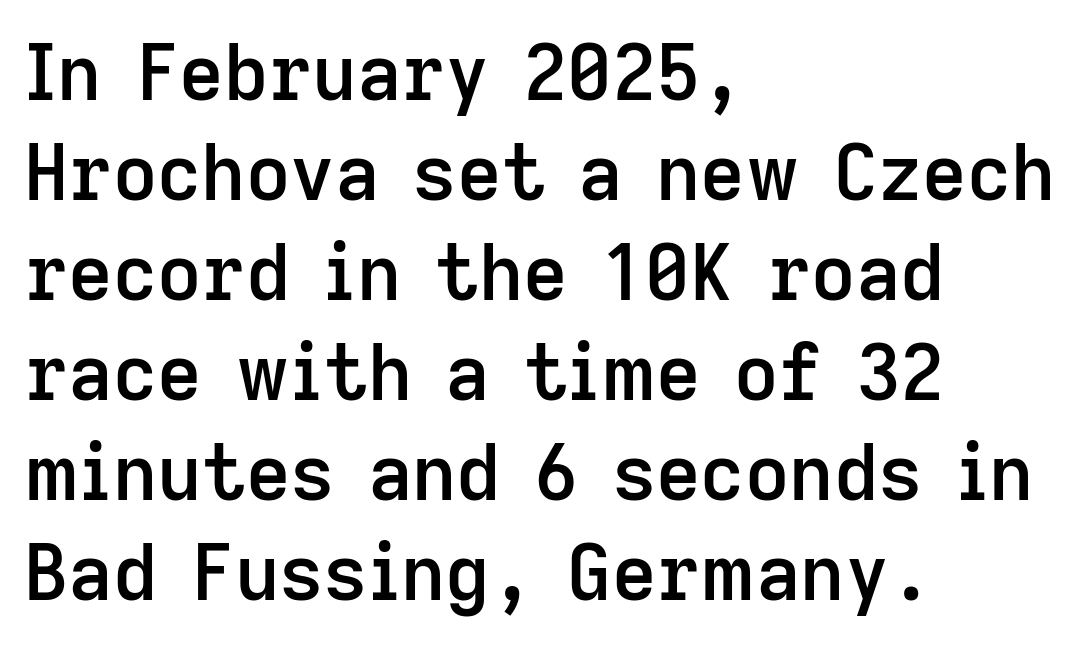
{"serif": "no", "italic": "no", "bold": "semi", "weight": "semibold", "width": "normal", "stroke_contrast": "low", "x_height": "medium", "monospaced": "no", "underline": "no", "align": "left", "line_spacing": "normal", "line_spacing_ratio": 1.3, "letter_spacing": "normal", "letter_spacing_em": 0.0, "glyph_px": 77}
